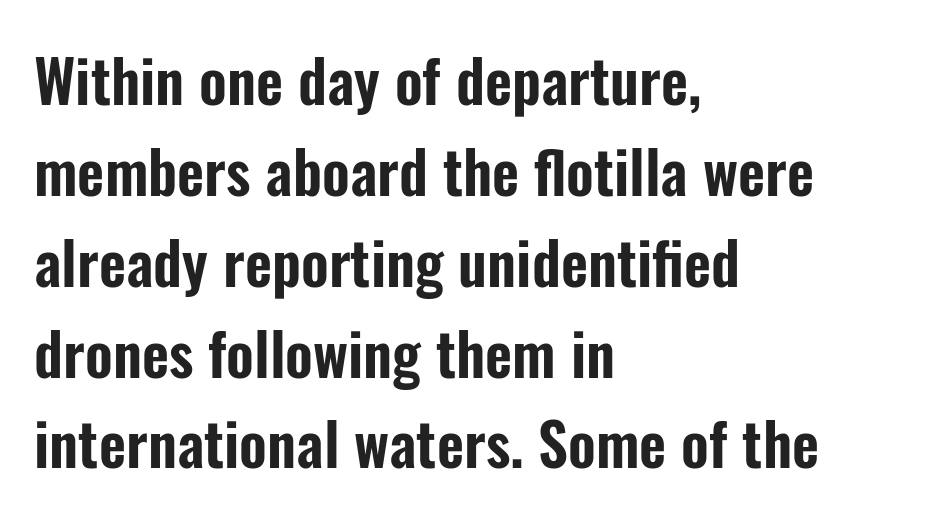
Q: Is the text italic (slanted)? A: No, it is upright.
Q: Is the typeface a serif or a sans-serif typeface? A: Sans-serif.
Q: Is the text underlined? A: No.
Q: How is the paragraph aligned? A: Left-aligned.
Q: Is the spacing between letters normal or unusually wide? A: Normal.
Q: Is the spacing between lines tight, normal or loose? A: Normal.
Q: Width (condensed, normal, or wide)? A: Condensed.
Q: Stroke contrast? A: Low.
Q: x-height? A: Medium.
Q: Monospaced? A: No.
